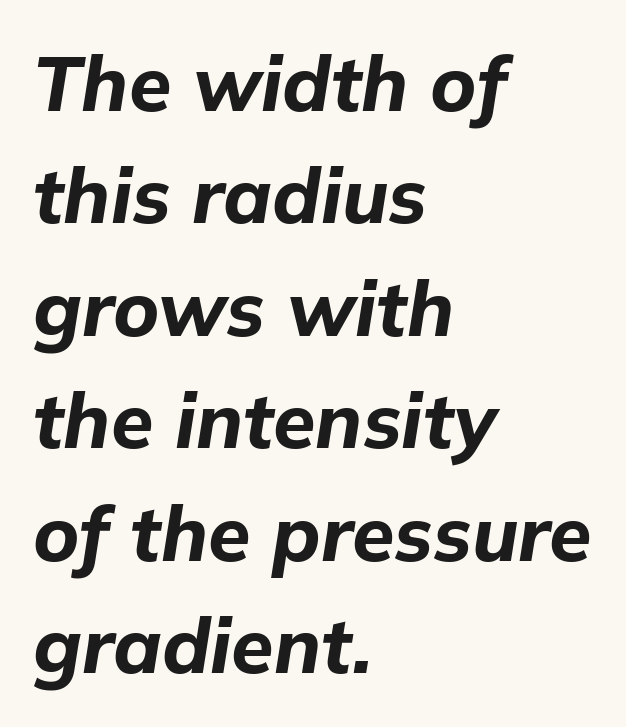
Q: Is the text bold? A: Yes.
Q: Is the text italic (slanted)? A: Yes, it leans right by about 9 degrees.
Q: Is the text underlined? A: No.
Q: How is the paragraph aligned? A: Left-aligned.
Q: Is the spacing between letters normal or unusually wide? A: Normal.
Q: Is the spacing between lines tight, normal or loose? A: Normal.
Q: Width (condensed, normal, or wide)? A: Normal.
Q: Stroke contrast? A: Low.
Q: x-height? A: Medium.
Q: Monospaced? A: No.
